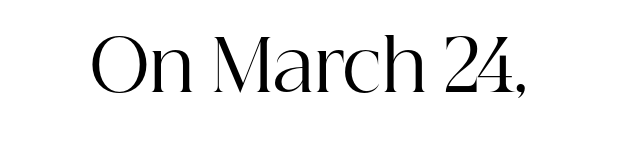
The gap between lines stays unmarked. Students, note that the glyphs here touch the page at normal intervals. The passage shown is typeset with a serif family. A quiet, ordinary-to-light weight characterises the typeface. Italic? Not at all — the glyphs are vertical.
